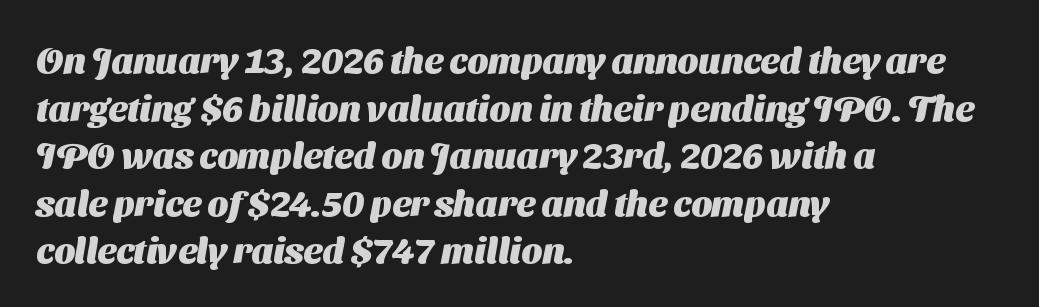
Q: Is the text bold? A: Yes.
Q: Is the typeface a serif or a sans-serif typeface? A: Sans-serif.
Q: Is the text underlined? A: No.
Q: How is the paragraph aligned? A: Left-aligned.
Q: Is the spacing between letters normal or unusually wide? A: Normal.
Q: Is the spacing between lines tight, normal or loose? A: Normal.
Q: Width (condensed, normal, or wide)? A: Normal.
Q: Stroke contrast? A: Medium.
Q: x-height? A: Medium.
Q: Monospaced? A: No.
